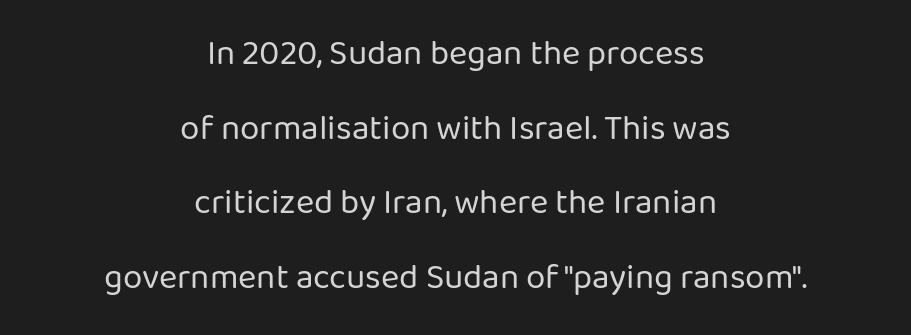
{"serif": "no", "italic": "no", "bold": "no", "weight": "regular", "width": "normal", "stroke_contrast": "low", "x_height": "medium", "monospaced": "no", "underline": "no", "align": "center", "line_spacing": "loose", "line_spacing_ratio": 2.13, "letter_spacing": "normal", "letter_spacing_em": 0.0, "glyph_px": 35}
